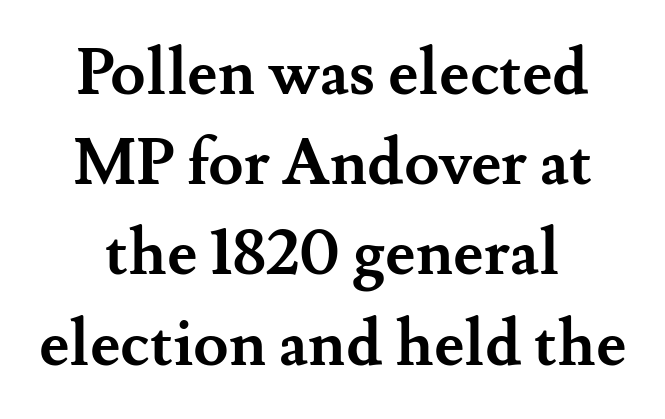
The image shows 64 px semibold serif type, upright; set normal line spacing (1.41x), normal letter spacing, not underlined; medium stroke contrast and a small x-height.
